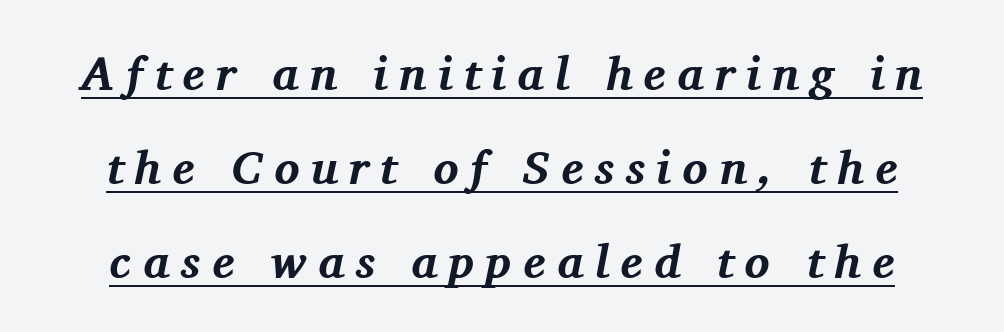
{"serif": "yes", "italic": "yes", "lean": "right", "slant_degrees": 11, "bold": "yes", "weight": "bold", "width": "normal", "stroke_contrast": "medium", "x_height": "medium", "monospaced": "no", "underline": "yes", "align": "center", "line_spacing": "loose", "line_spacing_ratio": 2.0, "letter_spacing": "wide", "letter_spacing_em": 0.24, "glyph_px": 47}
